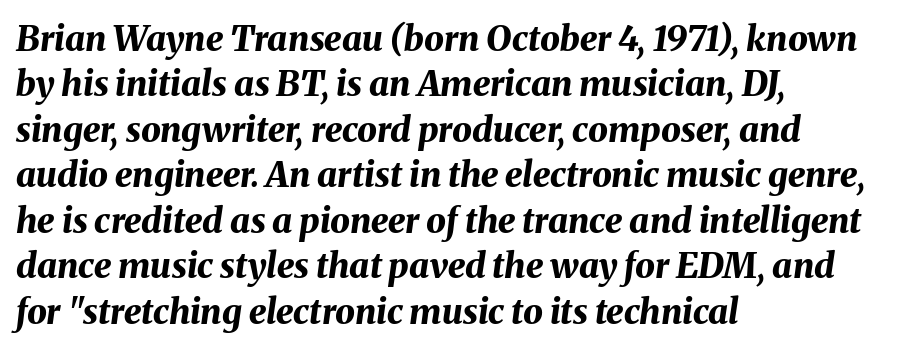
Q: Is the text bold? A: Yes.
Q: Is the text italic (slanted)? A: Yes, it leans right by about 8 degrees.
Q: Is the text underlined? A: No.
Q: How is the paragraph aligned? A: Left-aligned.
Q: Is the spacing between letters normal or unusually wide? A: Normal.
Q: Is the spacing between lines tight, normal or loose? A: Normal.
Q: Width (condensed, normal, or wide)? A: Normal.
Q: Stroke contrast? A: Medium.
Q: x-height? A: Medium.
Q: Monospaced? A: No.
